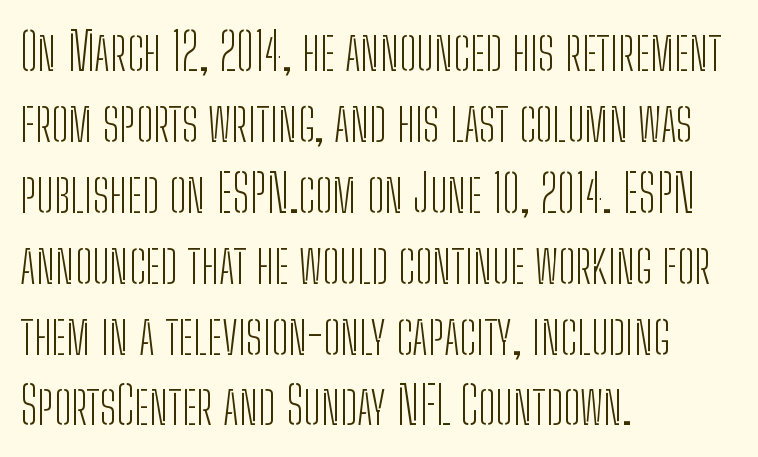
The image shows 51 px light, condensed sans-serif type, upright; set left-aligned, normal line spacing (1.39x), normal letter spacing, not underlined; low stroke contrast and a medium x-height.
